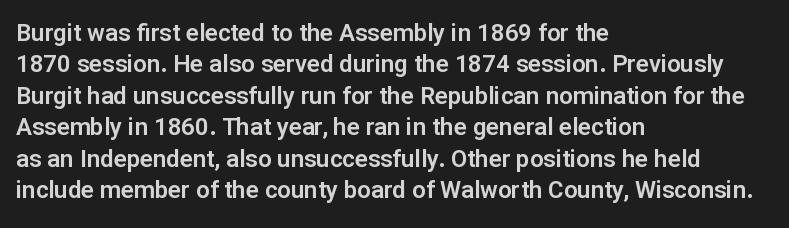
The image shows 24 px text type, upright; set left-aligned, normal line spacing (1.31x), normal letter spacing, not underlined.
